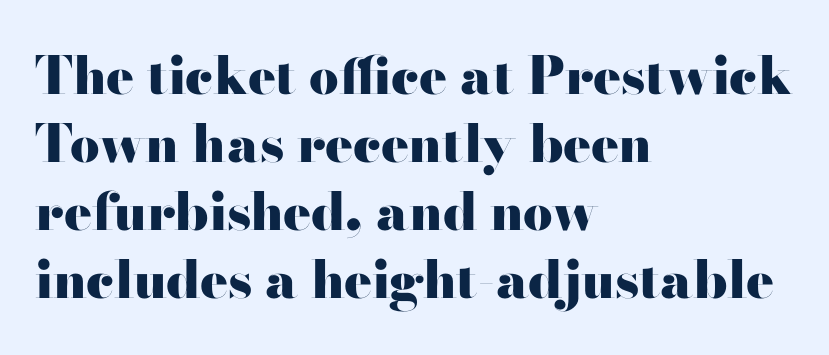
Are there feet on the stems? There are — it's a serif. The letters advance in unequal steps, a hallmark of proportional type. Each new line begins a customary step beneath the previous one. A typesetter would call this zero additional tracking. Clear beneath every line of the passage. These lines were composed using upright roman letters.
